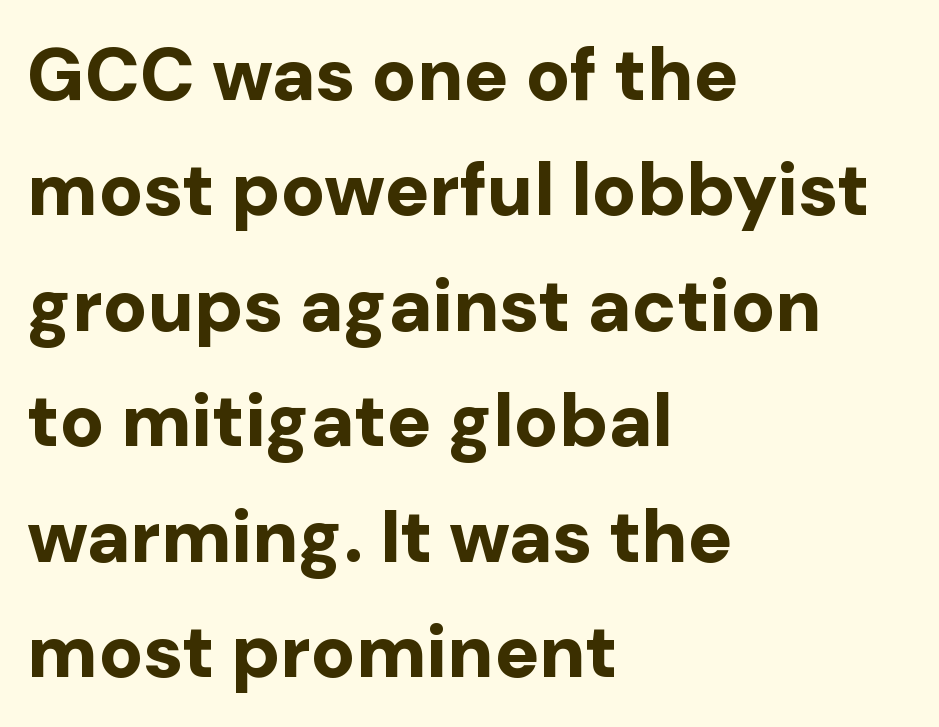
The image shows 74 px bold sans-serif type, upright; set left-aligned, normal line spacing (1.56x), normal letter spacing, not underlined; low stroke contrast and a medium x-height.
